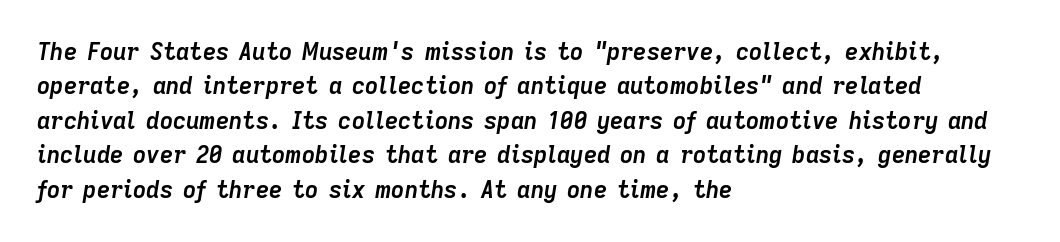
{"italic": "yes", "lean": "right", "slant_degrees": 9, "bold": "yes", "underline": "no", "align": "left", "line_spacing": "normal", "line_spacing_ratio": 1.5, "letter_spacing": "normal", "letter_spacing_em": 0.0, "glyph_px": 23}
